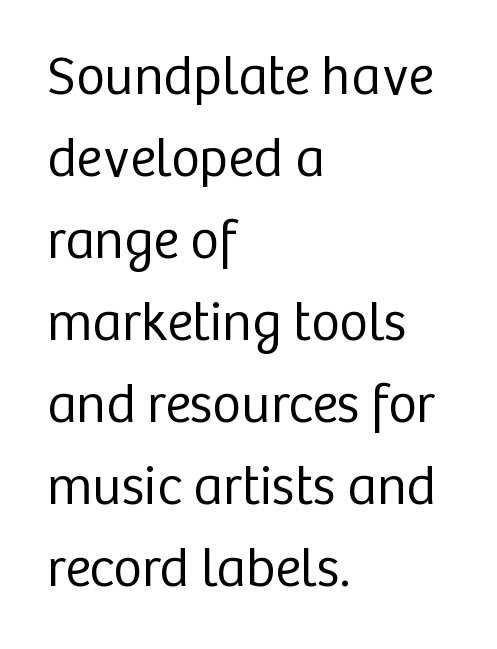
Q: Is the text bold? A: No.
Q: Is the text italic (slanted)? A: No, it is upright.
Q: Is the typeface a serif or a sans-serif typeface? A: Sans-serif.
Q: Is the text underlined? A: No.
Q: How is the paragraph aligned? A: Left-aligned.
Q: Is the spacing between letters normal or unusually wide? A: Normal.
Q: Is the spacing between lines tight, normal or loose? A: Normal.
Q: Width (condensed, normal, or wide)? A: Normal.
Q: Stroke contrast? A: Low.
Q: x-height? A: Medium.
Q: Monospaced? A: No.
